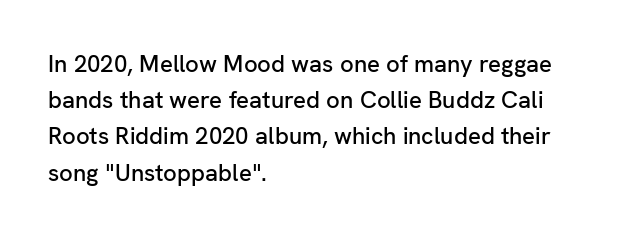
Q: Is the text italic (slanted)? A: No, it is upright.
Q: Is the text underlined? A: No.
Q: How is the paragraph aligned? A: Left-aligned.
Q: Is the spacing between letters normal or unusually wide? A: Normal.
Q: Is the spacing between lines tight, normal or loose? A: Normal.
